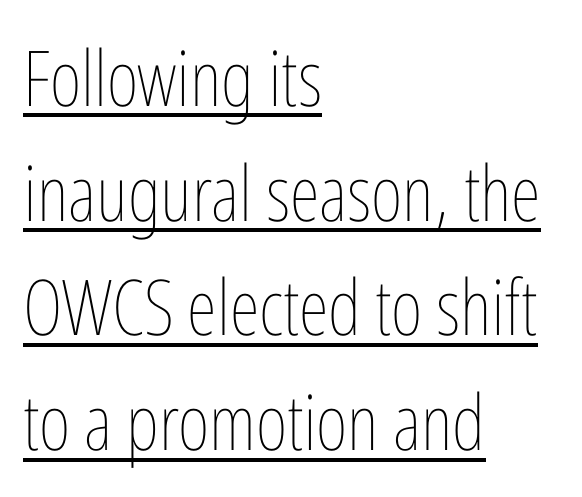
The image shows 77 px thin, condensed type, upright; set left-aligned, normal line spacing (1.49x), normal letter spacing, underlined; low stroke contrast and a medium x-height.
